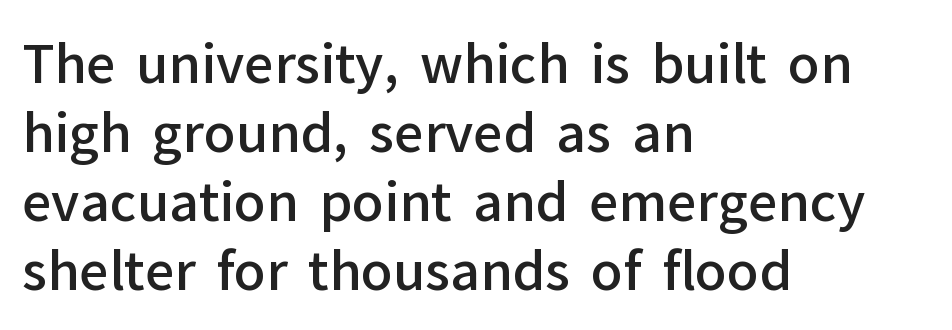
Q: Is the text bold? A: Semi-bold.
Q: Is the text italic (slanted)? A: No, it is upright.
Q: Is the typeface a serif or a sans-serif typeface? A: Sans-serif.
Q: Is the text underlined? A: No.
Q: How is the paragraph aligned? A: Left-aligned.
Q: Is the spacing between letters normal or unusually wide? A: Normal.
Q: Is the spacing between lines tight, normal or loose? A: Normal.
Q: Width (condensed, normal, or wide)? A: Normal.
Q: Stroke contrast? A: Low.
Q: x-height? A: Medium.
Q: Monospaced? A: No.
